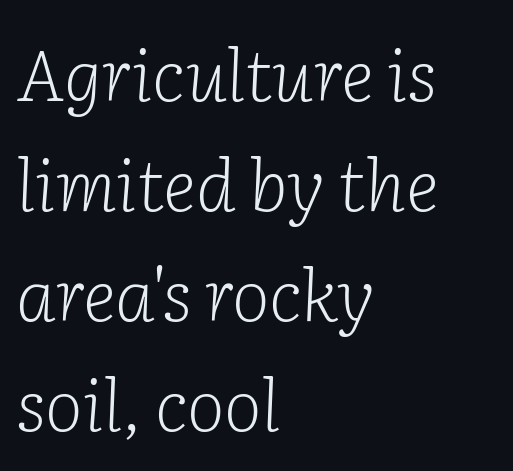
The image shows 72 px light serif type, italic (leaning right); set left-aligned, normal line spacing (1.53x), normal letter spacing, not underlined; low stroke contrast and a medium x-height.
